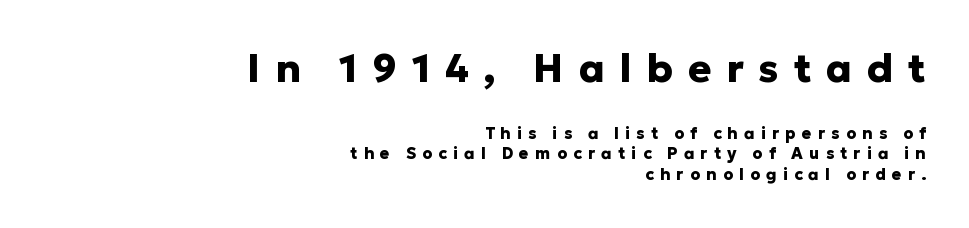
{"serif": "no", "italic": "no", "bold": "yes", "weight": "heavy", "width": "normal", "stroke_contrast": "low", "x_height": "medium", "monospaced": "no", "underline": "no", "align": "right", "line_spacing": "normal", "line_spacing_ratio": 1.26, "letter_spacing": "wide", "letter_spacing_em": 0.38, "larger_block": "first", "size_ratio": 2.44, "glyph_px": 39}
